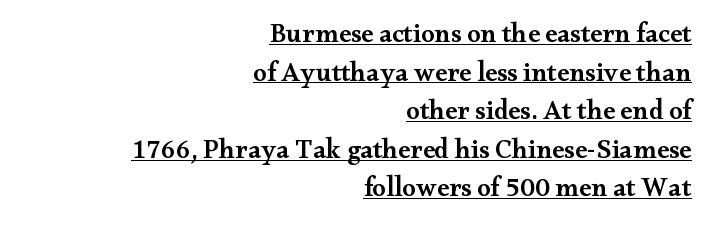
Glance below the letters and you will spot a drawn line. Vertical spacing — default. The passage shown is semibold, sitting just below true bold. You can tell it's not italic because the verticals are truly vertical.
